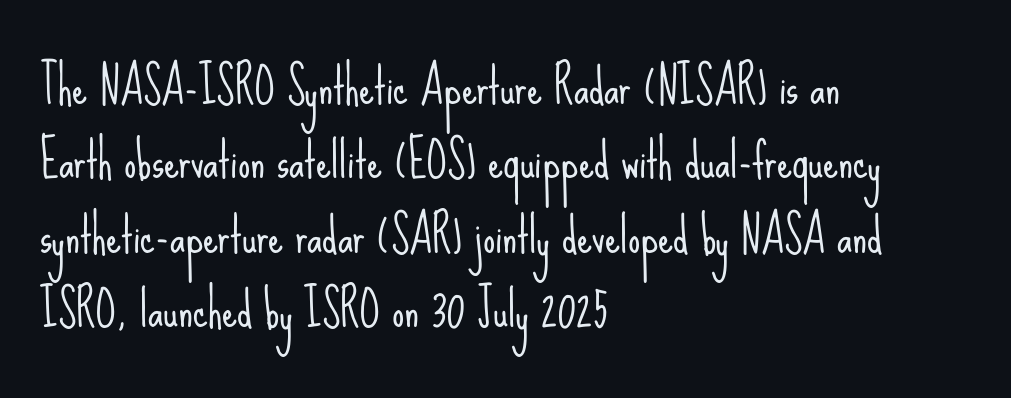
{"serif": "no", "italic": "no", "bold": "no", "weight": "light", "width": "condensed", "stroke_contrast": "low", "x_height": "small", "monospaced": "no", "underline": "no", "align": "left", "line_spacing": "normal", "line_spacing_ratio": 1.55, "letter_spacing": "normal", "letter_spacing_em": 0.0, "glyph_px": 48}
